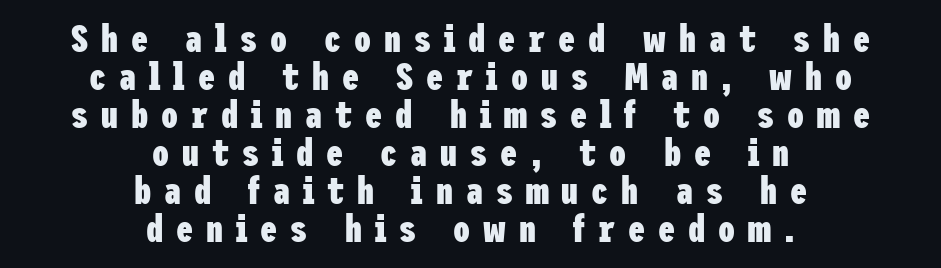
This sample uses an upright cut, with every glyph sitting square on the baseline. Students, observe: this is what under-led, compact text looks like. Strong, thick strokes mark this as bold type. Substantial extra tracking has been applied to these lines. Is the block centered? Yes — each line is placed symmetrically about the middle.
